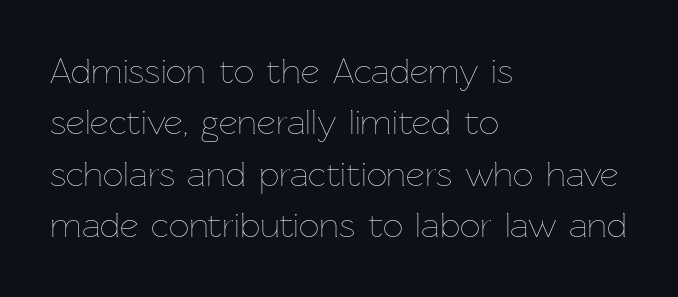
Q: Is the text bold? A: No.
Q: Is the text italic (slanted)? A: No, it is upright.
Q: Is the text underlined? A: No.
Q: How is the paragraph aligned? A: Left-aligned.
Q: Is the spacing between letters normal or unusually wide? A: Normal.
Q: Is the spacing between lines tight, normal or loose? A: Normal.
Q: Width (condensed, normal, or wide)? A: Normal.
Q: Stroke contrast? A: Low.
Q: x-height? A: Medium.
Q: Monospaced? A: No.
